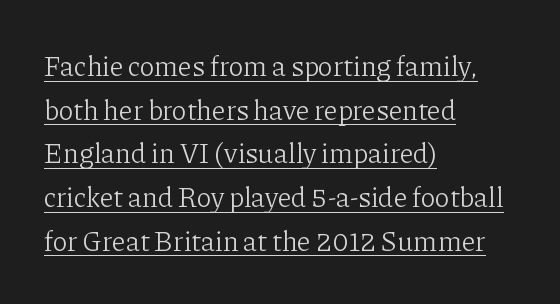
The letters advance in unequal steps, a hallmark of proportional type. Think standard paragraph weight, or any step lighter than that. Quick note: interline space is typical. Examine the stroke ends and you'll spot serifs. Caption: standard tracking, unaltered.
